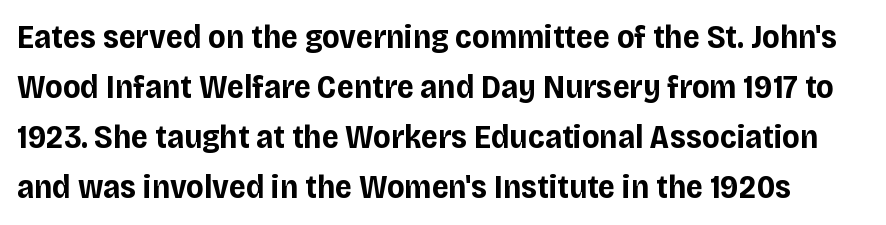
{"serif": "no", "italic": "no", "bold": "yes", "weight": "bold", "width": "normal", "stroke_contrast": "low", "x_height": "large", "monospaced": "no", "underline": "no", "line_spacing": "normal", "line_spacing_ratio": 1.52, "letter_spacing": "normal", "letter_spacing_em": 0.0, "glyph_px": 33}
